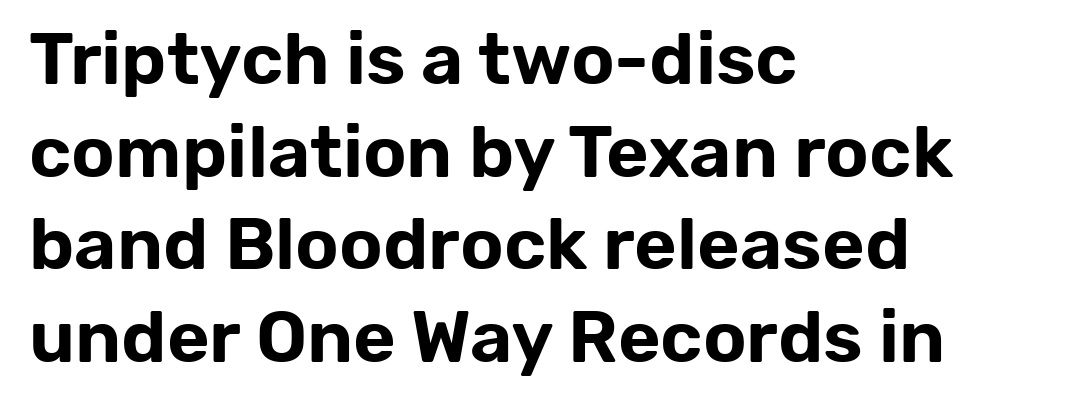
Q: Is the text italic (slanted)? A: No, it is upright.
Q: Is the typeface a serif or a sans-serif typeface? A: Sans-serif.
Q: Is the text underlined? A: No.
Q: How is the paragraph aligned? A: Left-aligned.
Q: Is the spacing between letters normal or unusually wide? A: Normal.
Q: Is the spacing between lines tight, normal or loose? A: Normal.
Q: Width (condensed, normal, or wide)? A: Normal.
Q: Stroke contrast? A: Low.
Q: x-height? A: Medium.
Q: Monospaced? A: No.
